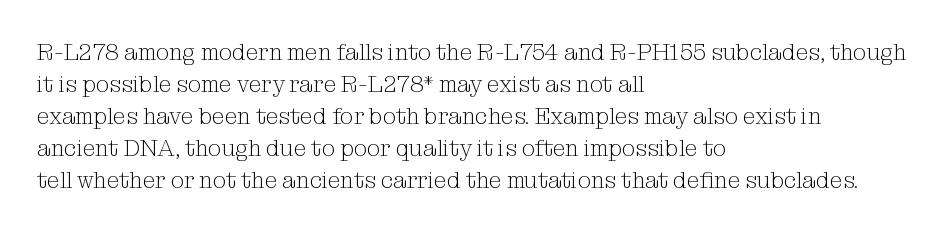
Caption: standard tracking, unaltered. Does the leading feel generous? No, just average. The lines are quadded left. Check the space under the baseline: it is left empty.
